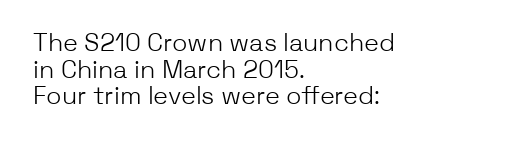
Characters remain perfectly vertical along every line. Casual observation: everything's shoved over to the left. The weight tops out at a normal text grade. Descender tails drop into unmarked territory. The leading is snug, giving the passage a crowded texture.
